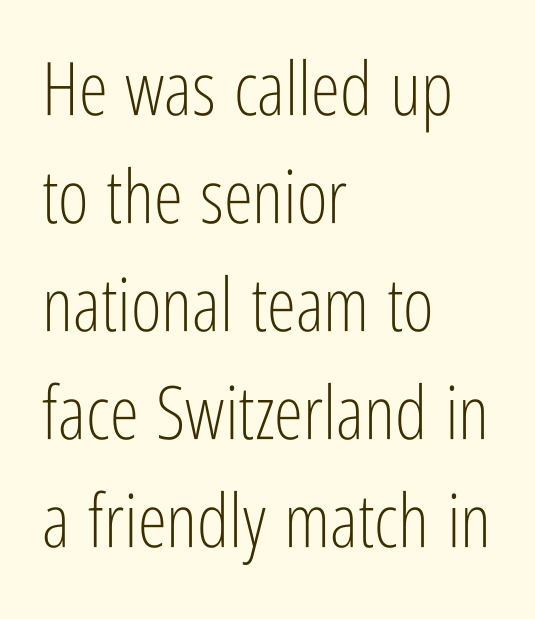
The strip under each line holds only bare page. A typesetter would label this face a sans. Line starts are locked; line ends wander. A light-to-regular cut is what we see here.
